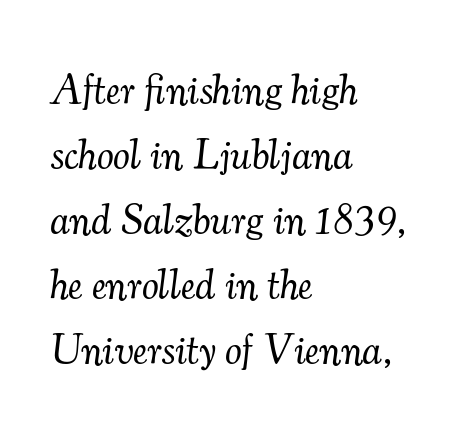
The image shows 42 px light serif type, italic (leaning right); set left-aligned, normal line spacing (1.55x), normal letter spacing, not underlined; medium stroke contrast and a small x-height.
